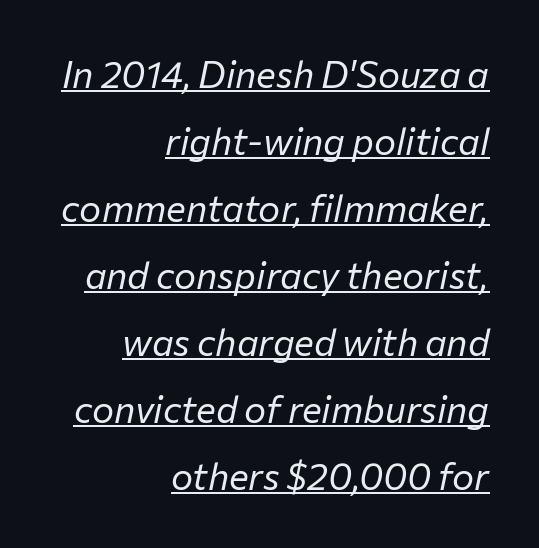
Q: Is the text bold? A: No.
Q: Is the text italic (slanted)? A: Yes, it leans right by about 12 degrees.
Q: Is the text underlined? A: Yes.
Q: How is the paragraph aligned? A: Right-aligned.
Q: Is the spacing between letters normal or unusually wide? A: Normal.
Q: Width (condensed, normal, or wide)? A: Normal.
Q: Stroke contrast? A: Low.
Q: x-height? A: Medium.
Q: Monospaced? A: No.
